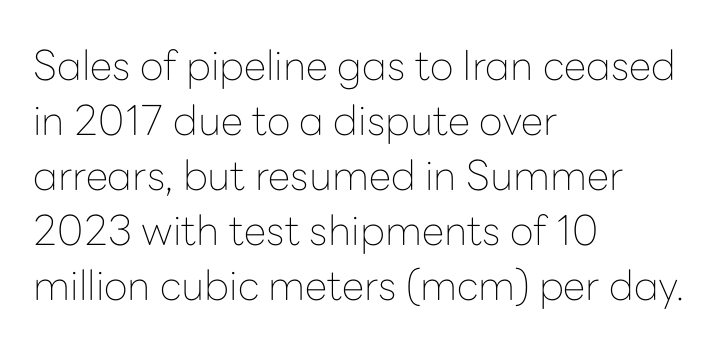
The image shows 41 px thin sans-serif type, upright; set left-aligned, normal line spacing (1.34x), normal letter spacing, not underlined; low stroke contrast and a medium x-height.
